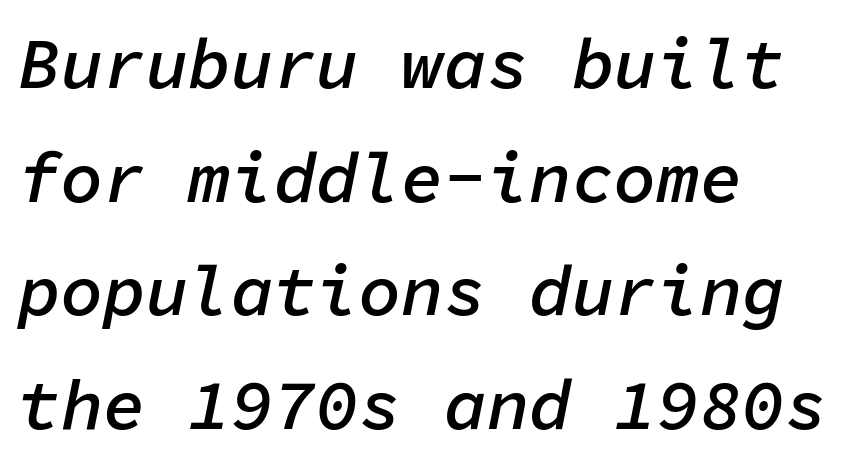
Q: Is the text bold? A: Semi-bold.
Q: Is the text italic (slanted)? A: Yes, it leans right by about 11 degrees.
Q: Is the text underlined? A: No.
Q: How is the paragraph aligned? A: Left-aligned.
Q: Is the spacing between letters normal or unusually wide? A: Normal.
Q: Is the spacing between lines tight, normal or loose? A: Normal.
Q: Width (condensed, normal, or wide)? A: Normal.
Q: Stroke contrast? A: Low.
Q: x-height? A: Medium.
Q: Monospaced? A: Yes.
